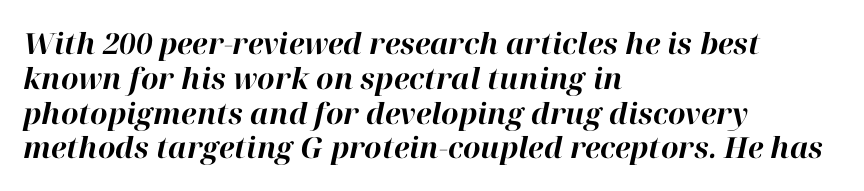
Each row of text sits above clean, open space. Think of a printed novel: that variable character pitch is what you see here. How heavy is the stroke? Heavy — this is a bold. Compared with typical body copy, the letter spacing here is the same. Does the lettering tilt? It does — this is italic. Left-aligned paragraph, ragged on the right.
